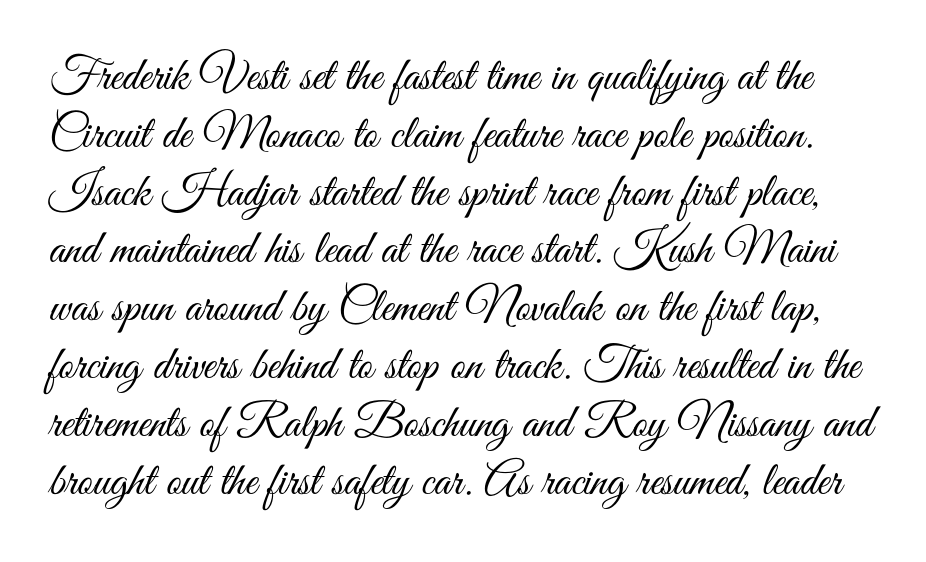
{"serif": "no", "bold": "no", "weight": "light", "width": "condensed", "stroke_contrast": "medium", "x_height": "small", "monospaced": "no", "underline": "no", "line_spacing_ratio": 1.23, "letter_spacing": "normal", "letter_spacing_em": 0.0, "glyph_px": 47}
